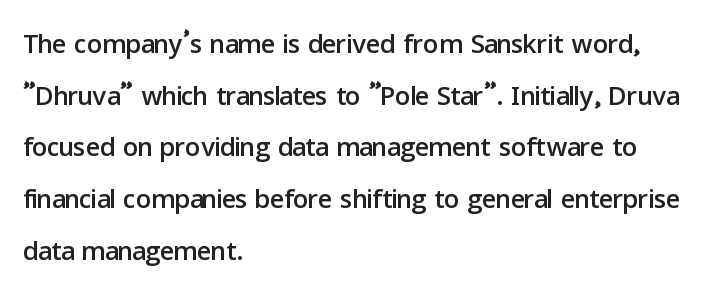
One-word summary of the alignment: left. Tracking value appears to be zero — textbook default spacing. Regular leading. In terms of posture, this sample is upright.
